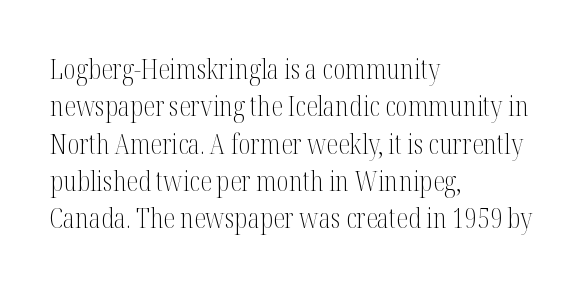
Interline gaps are of average width in this sample. Inter-character spacing is left at the font's built-in metrics. If you drew a line through each stem, it would be perfectly vertical. Words float on clear page, feet unadorned. Each line starts at the same left margin while the right side varies.
